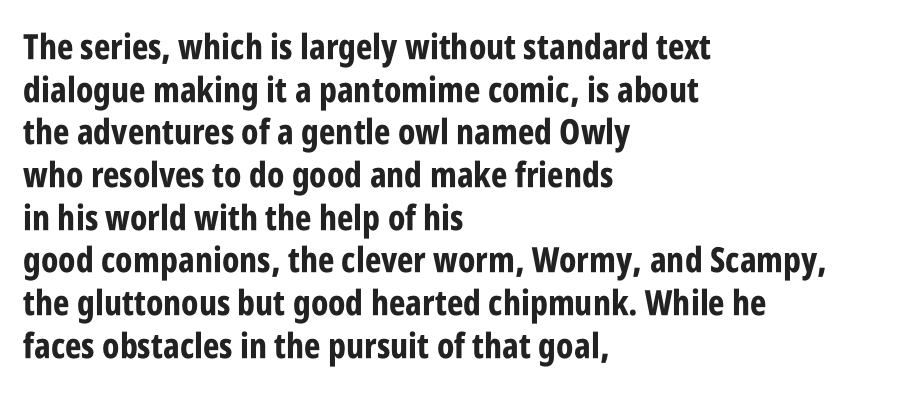
Look at the tracking — it's just the regular setting, nothing added. Strokes here are thick enough to call this a true bold. One-word summary of the alignment: left. The passage shown is typed in a proportional face where columns would drift.
